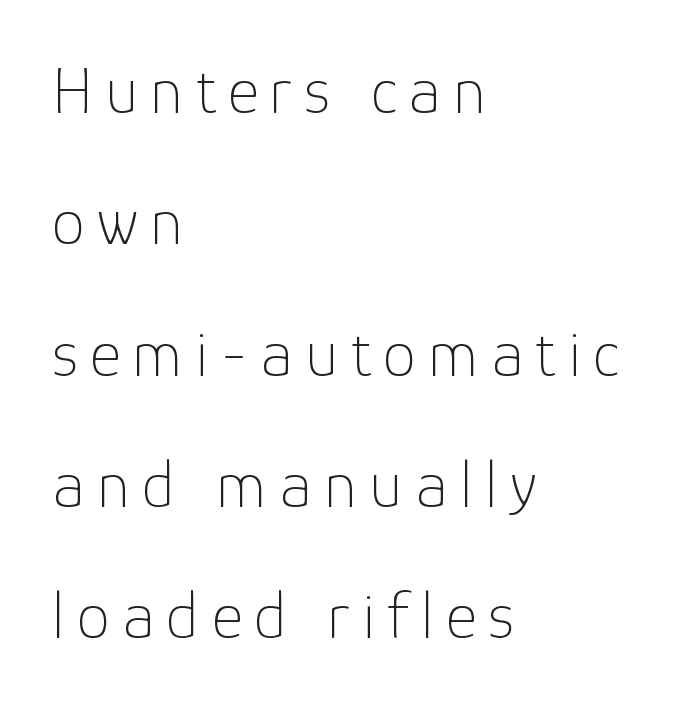
Q: Is the text bold? A: No.
Q: Is the text italic (slanted)? A: No, it is upright.
Q: Is the typeface a serif or a sans-serif typeface? A: Sans-serif.
Q: Is the text underlined? A: No.
Q: How is the paragraph aligned? A: Left-aligned.
Q: Is the spacing between lines tight, normal or loose? A: Loose.
Q: Width (condensed, normal, or wide)? A: Normal.
Q: Stroke contrast? A: Low.
Q: x-height? A: Medium.
Q: Monospaced? A: No.
